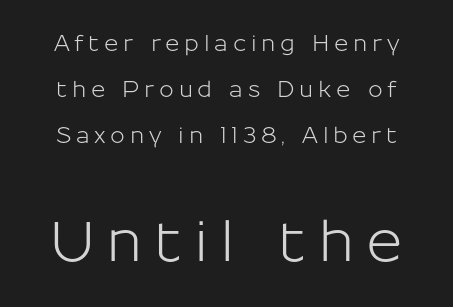
Q: Is the text italic (slanted)? A: No, it is upright.
Q: Is the typeface a serif or a sans-serif typeface? A: Sans-serif.
Q: Is the text underlined? A: No.
Q: Is the spacing between letters normal or unusually wide? A: Unusually wide.
Q: Is the spacing between lines tight, normal or loose? A: Loose.
Q: Which block of text is set in a larger size, the first (top) or the second (bottom)? A: The second (bottom) one.
Q: Width (condensed, normal, or wide)? A: Normal.
Q: Stroke contrast? A: Low.
Q: x-height? A: Medium.
Q: Monospaced? A: No.
